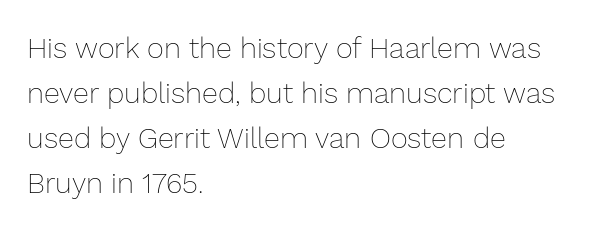
The image shows 29 px thin type, upright; set left-aligned, normal line spacing (1.55x), normal letter spacing, not underlined; low stroke contrast and a medium x-height.
